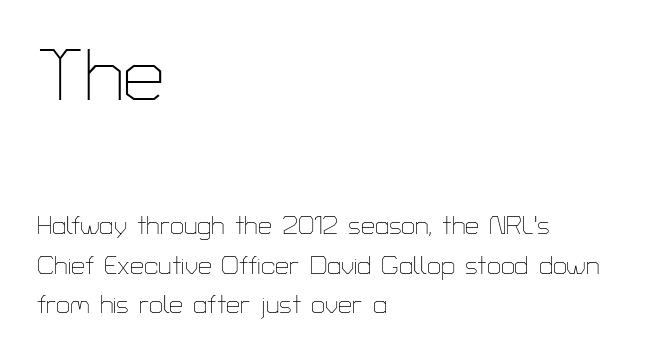
Q: Is the text bold? A: No.
Q: Is the text italic (slanted)? A: No, it is upright.
Q: Is the typeface a serif or a sans-serif typeface? A: Sans-serif.
Q: Is the text underlined? A: No.
Q: How is the paragraph aligned? A: Left-aligned.
Q: Is the spacing between letters normal or unusually wide? A: Normal.
Q: Is the spacing between lines tight, normal or loose? A: Normal.
Q: Which block of text is set in a larger size, the first (top) or the second (bottom)? A: The first (top) one.
Q: Width (condensed, normal, or wide)? A: Normal.
Q: Stroke contrast? A: Low.
Q: x-height? A: Medium.
Q: Monospaced? A: No.
